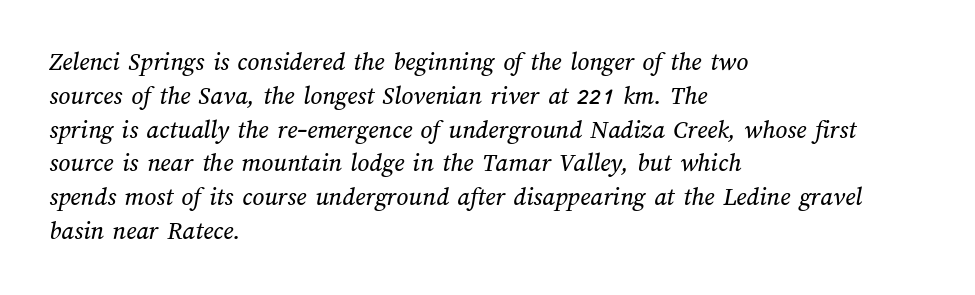
The image shows 26 px text type; set left-aligned, normal line spacing (1.3x), normal letter spacing, not underlined.
